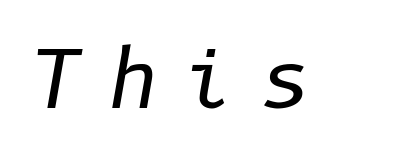
{"italic": "yes", "lean": "right", "slant_degrees": 10, "bold": "no", "weight": "regular", "width": "normal", "stroke_contrast": "low", "x_height": "medium", "underline": "no", "letter_spacing": "wide", "letter_spacing_em": 0.32, "glyph_px": 78}
